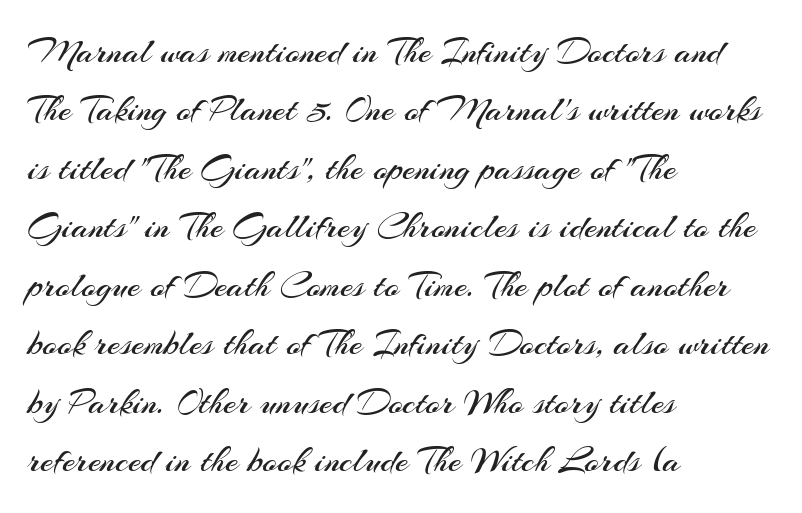
Q: Is the text bold? A: No.
Q: Is the text italic (slanted)? A: Yes.
Q: Is the typeface a serif or a sans-serif typeface? A: Sans-serif.
Q: Is the text underlined? A: No.
Q: How is the paragraph aligned? A: Left-aligned.
Q: Is the spacing between letters normal or unusually wide? A: Normal.
Q: Is the spacing between lines tight, normal or loose? A: Normal.
Q: Width (condensed, normal, or wide)? A: Normal.
Q: Stroke contrast? A: Medium.
Q: x-height? A: Small.
Q: Monospaced? A: No.
